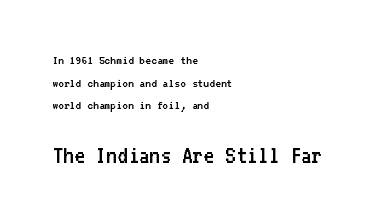
{"italic": "no", "bold": "no", "underline": "no", "align": "left", "line_spacing": "normal", "line_spacing_ratio": 1.62, "letter_spacing": "normal", "letter_spacing_em": 0.0, "larger_block": "second", "size_ratio": 1.86, "glyph_px": 26}
